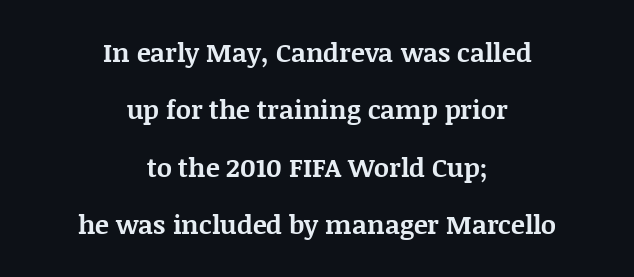
The image shows 26 px bold type, upright; set centered, loose line spacing (2.21x), normal letter spacing, not underlined.
